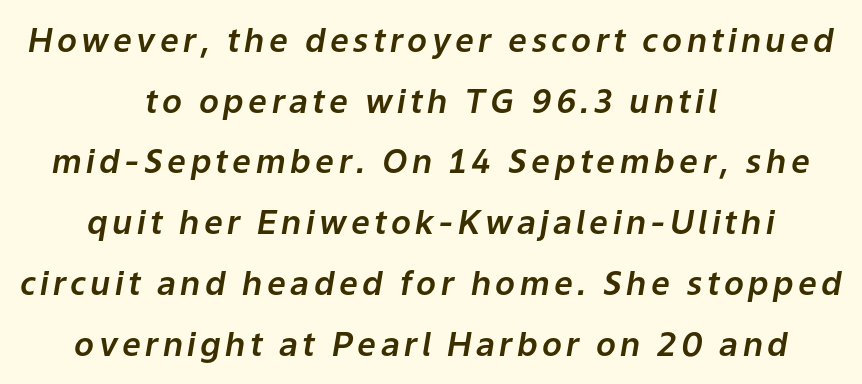
The image shows 33 px text type, italic (leaning right); set centered, line spacing 1.84x, not underlined; low stroke contrast and a medium x-height.
